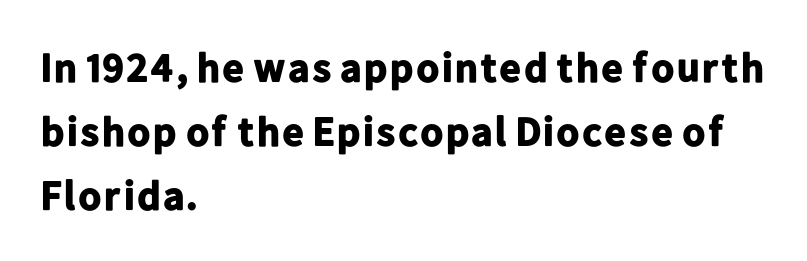
{"serif": "no", "italic": "no", "bold": "yes", "weight": "bold", "width": "normal", "stroke_contrast": "low", "x_height": "medium", "monospaced": "no", "underline": "no", "align": "left", "line_spacing": "normal", "line_spacing_ratio": 1.56, "letter_spacing": "normal", "letter_spacing_em": 0.0, "glyph_px": 41}
